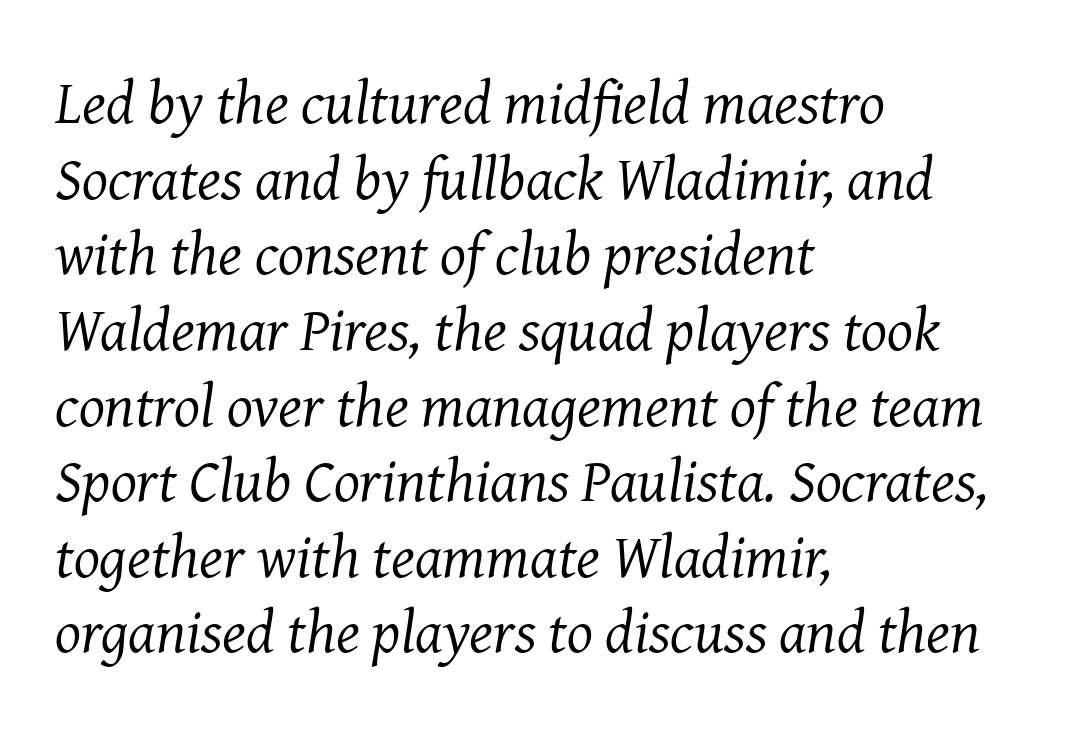
Here the designer chose a conventional face with non-uniform glyph widths. Every row of glyphs begins at an identical x-position on the left. Just letters on the line, the space beneath them empty. Standard letterfit; no display-style spreading of the glyphs. Typographically, this falls in the serif category. The whole block is typeset with a tilt.
